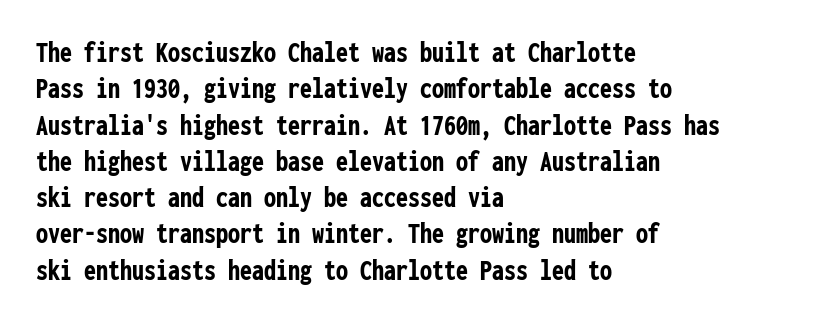
Glance below the letters and you will spot only blank space. Honestly, the letter spacing is just normal — you wouldn't notice it. Heavy, bold letterforms. The characters display no serif detailing; their extremities are plain. The rendering uses typewriter-style spacing with identical character cells.
